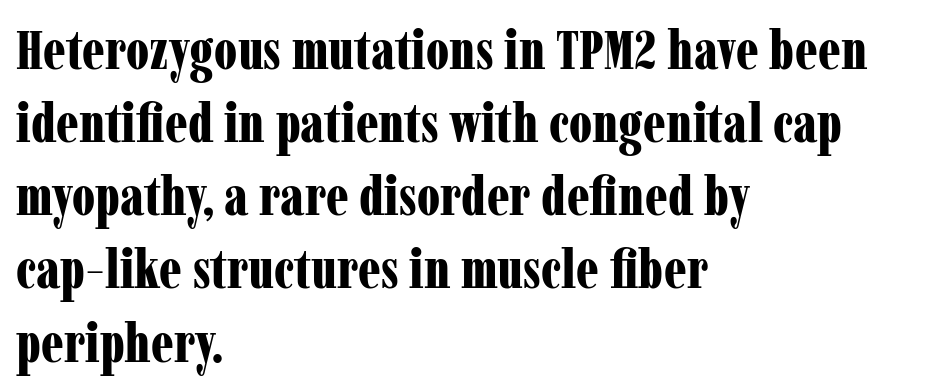
{"serif": "yes", "italic": "no", "bold": "yes", "weight": "bold", "width": "condensed", "stroke_contrast": "low", "x_height": "medium", "monospaced": "no", "underline": "no", "align": "left", "line_spacing": "normal", "line_spacing_ratio": 1.33, "letter_spacing": "normal", "letter_spacing_em": 0.0, "glyph_px": 55}
